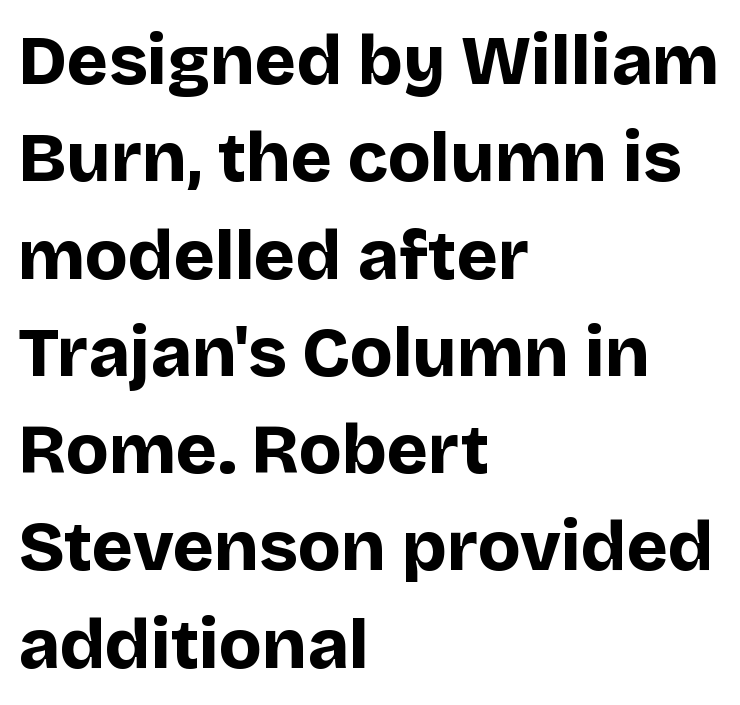
Q: Is the text bold? A: Yes.
Q: Is the text italic (slanted)? A: No, it is upright.
Q: Is the typeface a serif or a sans-serif typeface? A: Sans-serif.
Q: Is the text underlined? A: No.
Q: How is the paragraph aligned? A: Left-aligned.
Q: Is the spacing between letters normal or unusually wide? A: Normal.
Q: Is the spacing between lines tight, normal or loose? A: Normal.
Q: Width (condensed, normal, or wide)? A: Normal.
Q: Stroke contrast? A: Low.
Q: x-height? A: Large.
Q: Monospaced? A: No.
